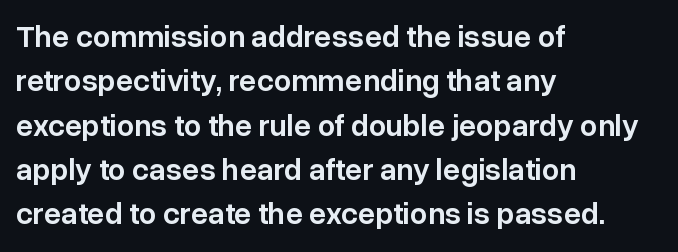
Q: Is the text bold? A: Semi-bold.
Q: Is the text italic (slanted)? A: No, it is upright.
Q: Is the typeface a serif or a sans-serif typeface? A: Sans-serif.
Q: Is the text underlined? A: No.
Q: How is the paragraph aligned? A: Left-aligned.
Q: Is the spacing between letters normal or unusually wide? A: Normal.
Q: Is the spacing between lines tight, normal or loose? A: Normal.
Q: Width (condensed, normal, or wide)? A: Normal.
Q: Stroke contrast? A: Low.
Q: x-height? A: Medium.
Q: Monospaced? A: No.
